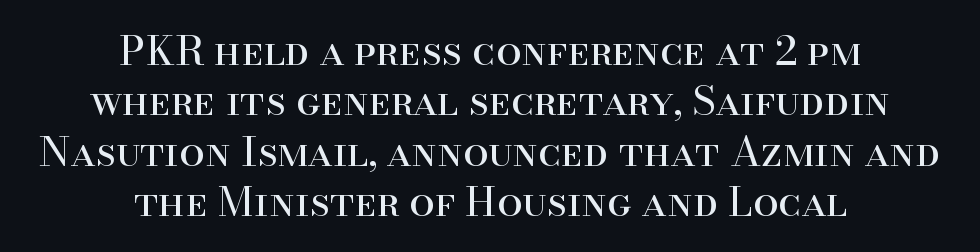
Q: Is the text bold? A: No.
Q: Is the text italic (slanted)? A: No, it is upright.
Q: Is the typeface a serif or a sans-serif typeface? A: Serif.
Q: Is the text underlined? A: No.
Q: How is the paragraph aligned? A: Centered.
Q: Is the spacing between letters normal or unusually wide? A: Normal.
Q: Width (condensed, normal, or wide)? A: Normal.
Q: Stroke contrast? A: High.
Q: x-height? A: Small.
Q: Monospaced? A: No.
